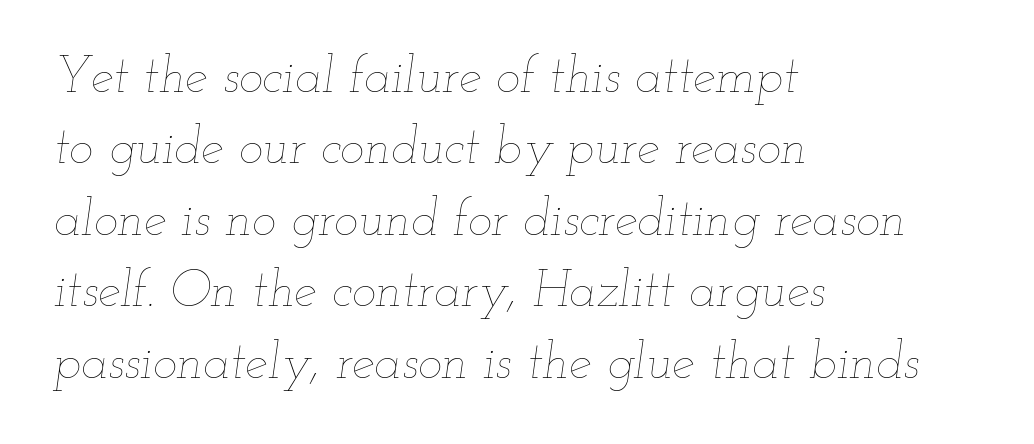
Q: Is the text bold? A: No.
Q: Is the text italic (slanted)? A: Yes, it leans right by about 12 degrees.
Q: Is the text underlined? A: No.
Q: How is the paragraph aligned? A: Left-aligned.
Q: Is the spacing between letters normal or unusually wide? A: Normal.
Q: Is the spacing between lines tight, normal or loose? A: Normal.
Q: Width (condensed, normal, or wide)? A: Wide.
Q: Stroke contrast? A: Low.
Q: x-height? A: Small.
Q: Monospaced? A: No.
